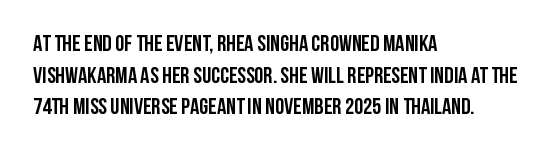
Q: Is the text bold? A: Yes.
Q: Is the text italic (slanted)? A: No, it is upright.
Q: Is the text underlined? A: No.
Q: How is the paragraph aligned? A: Left-aligned.
Q: Is the spacing between letters normal or unusually wide? A: Normal.
Q: Is the spacing between lines tight, normal or loose? A: Normal.
